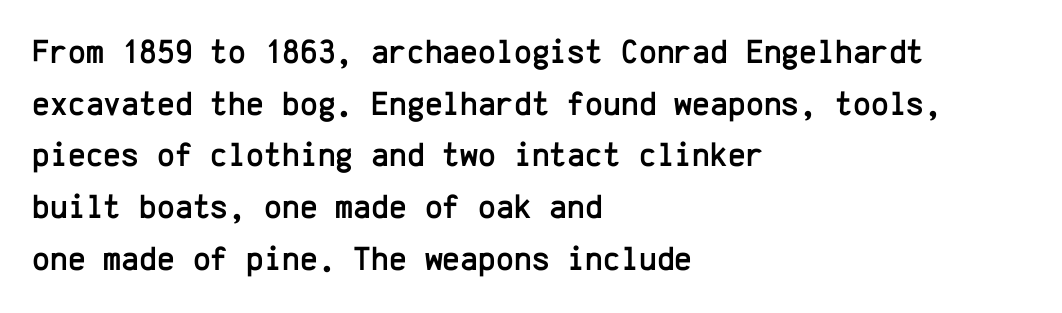
Short and long lines alike share a common starting point at left. Vertical strokes here are truly vertical. How would I describe the line gaps? Plain and ordinary. These lines are rendered in a fixed-pitch font. This rendering features lettering with no underline. Students, note that the glyphs here touch the page at normal intervals.
